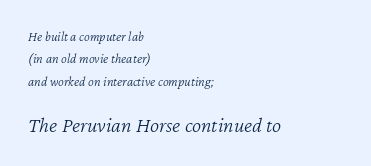
Underline: absent. How are the letters spaced? Ordinarily, with no added tracking. A typesetter would mark this as italic. Notice how the passage keeps a crisp vertical edge on the left only. The space between consecutive lines is moderate.
